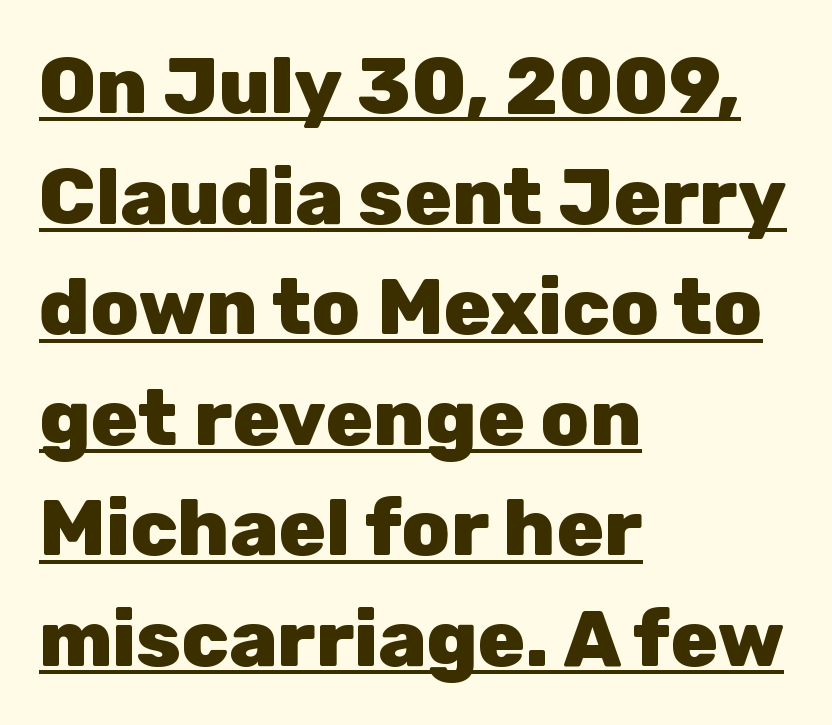
The typesetter chose a ragged-right arrangement here. Notice how a bar underscores the lettering throughout. The rows are spaced the way most documents space them. Look at the stroke-to-counter ratio: heavy, a bold. The rendering uses natural spacing where letterforms have individual widths.
